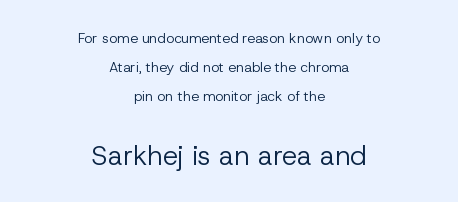
Unbolded letterforms with no extra heft. The typography opts for an upright posture over an oblique one. Look at the glyph heights: the lower group is clearly the bigger setting. Does the leading feel generous? Absolutely, it's lavish.
